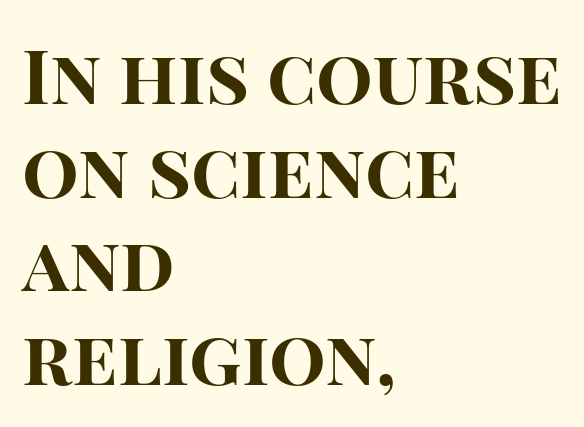
The image shows 75 px bold sans-serif type, upright; set left-aligned, normal line spacing (1.25x), normal letter spacing, not underlined; high stroke contrast and a large x-height.
